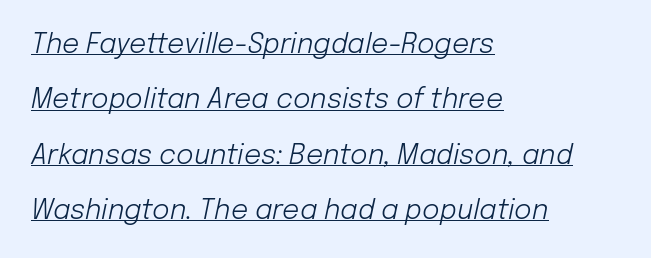
A classic flush-left, rag-right setting is used for this passage. If you drew a line through each stem, it would be angled. Emphasis is given by a line drawn under the lettering. One glance says open: line gaps are wider than usual. Tracking here is standard; glyphs follow each other at the usual distance. Is this a heavy cut? Hardly; it is regular or lighter.
